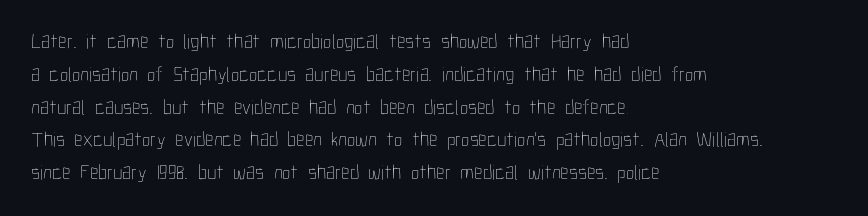
The image shows 21 px text type, upright; set left-aligned, normal line spacing (1.56x), normal letter spacing, not underlined.
